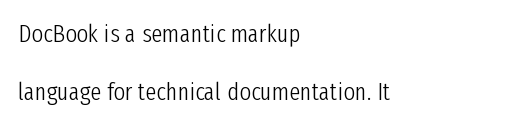
{"italic": "no", "bold": "no", "underline": "no", "align": "left", "line_spacing": "loose", "line_spacing_ratio": 2.31, "letter_spacing": "normal", "letter_spacing_em": 0.0, "glyph_px": 25}
